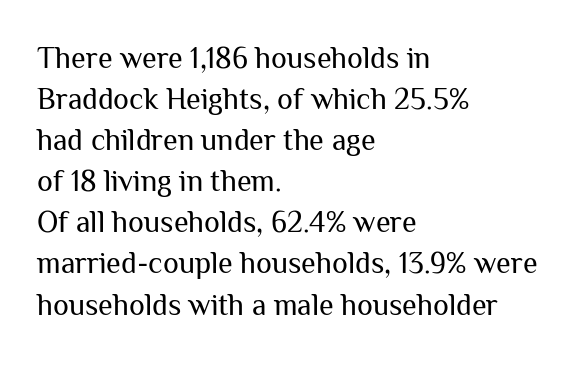
Q: Is the text bold? A: No.
Q: Is the text italic (slanted)? A: No, it is upright.
Q: Is the typeface a serif or a sans-serif typeface? A: Sans-serif.
Q: Is the text underlined? A: No.
Q: How is the paragraph aligned? A: Left-aligned.
Q: Is the spacing between letters normal or unusually wide? A: Normal.
Q: Is the spacing between lines tight, normal or loose? A: Normal.
Q: Width (condensed, normal, or wide)? A: Normal.
Q: Stroke contrast? A: Medium.
Q: x-height? A: Medium.
Q: Monospaced? A: No.
